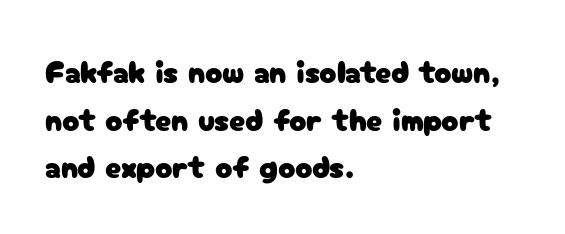
The image shows 32 px sans-serif type, upright; set left-aligned, normal line spacing (1.49x), normal letter spacing, not underlined; low stroke contrast and a medium x-height.
